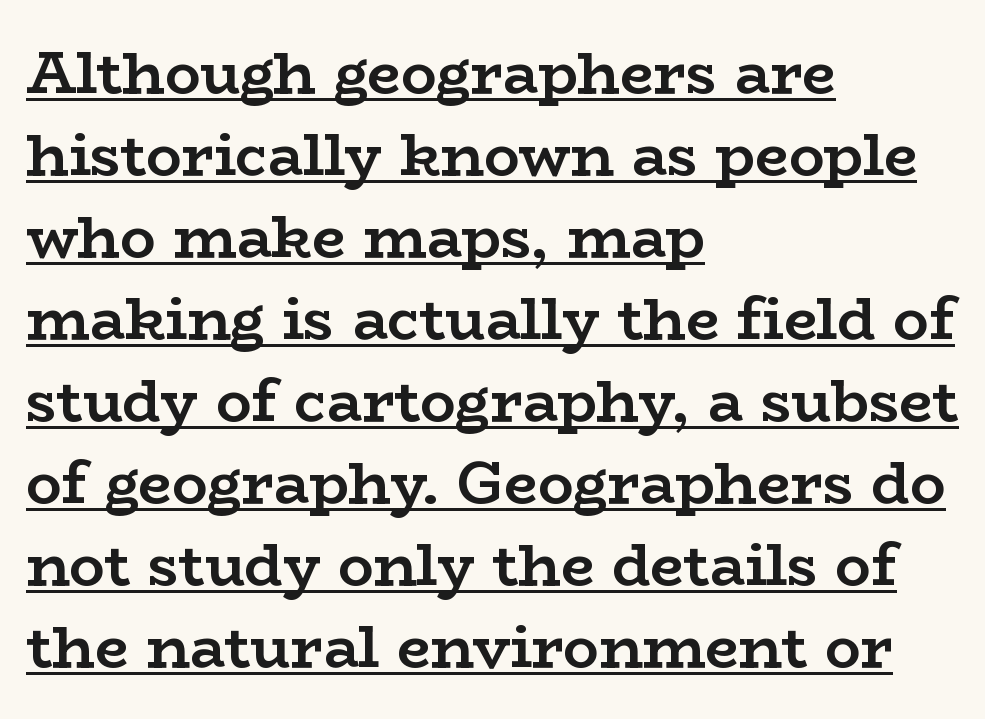
{"serif": "yes", "italic": "no", "bold": "yes", "weight": "semibold", "width": "wide", "stroke_contrast": "low", "x_height": "medium", "monospaced": "no", "underline": "yes", "align": "left", "line_spacing": "normal", "line_spacing_ratio": 1.39, "letter_spacing": "normal", "letter_spacing_em": 0.0, "glyph_px": 59}
